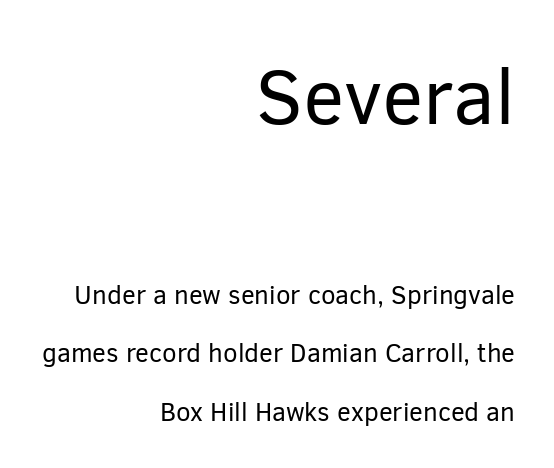
Visually the block forms a straight wall on the right and a jagged coastline on the left. Compared with typical paragraphs, the rows here are farther apart. Spacing between characters is what you'd get straight out of the box. Posture: vertical. Heaviness? Minimal to ordinary, like unemphasized prose. The earlier block is typeset at a bigger size than the later block.
